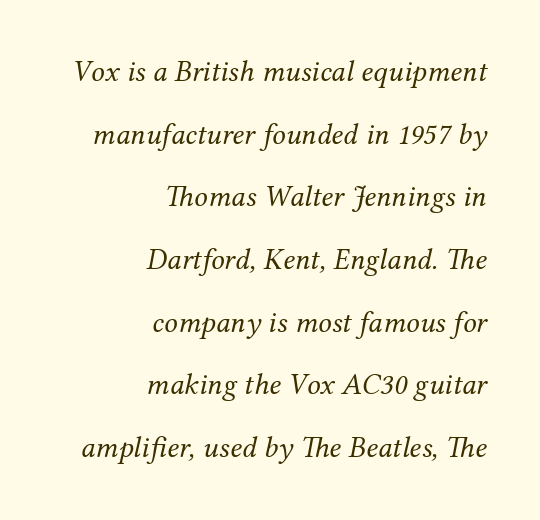
{"serif": "yes", "italic": "yes", "lean": "right", "slant_degrees": 12, "bold": "no", "weight": "regular", "width": "normal", "stroke_contrast": "medium", "x_height": "medium", "monospaced": "no", "underline": "no", "align": "right", "line_spacing": "loose", "line_spacing_ratio": 2.09, "letter_spacing": "normal", "letter_spacing_em": 0.0, "glyph_px": 30}
